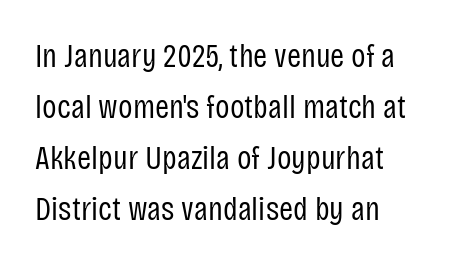
No extra ink here — the face is not bold. Do the characters align in a grid? No, the font is proportional. Notice how the passage keeps a crisp vertical edge on the left only. The space beneath each line is pristine and unruled. The leading is moderate, giving the passage an even texture.
